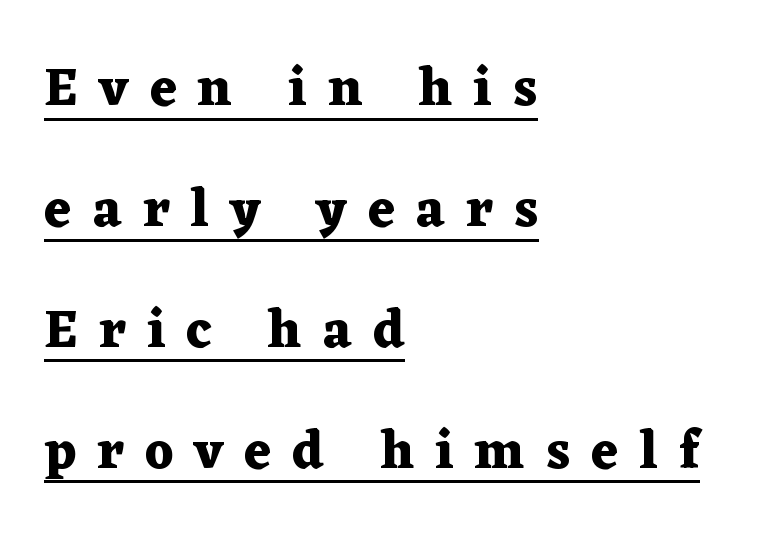
{"serif": "yes", "italic": "no", "bold": "yes", "weight": "heavy", "width": "wide", "stroke_contrast": "medium", "x_height": "medium", "monospaced": "no", "underline": "yes", "align": "left", "line_spacing": "loose", "line_spacing_ratio": 2.28, "letter_spacing": "wide", "letter_spacing_em": 0.4, "glyph_px": 53}
